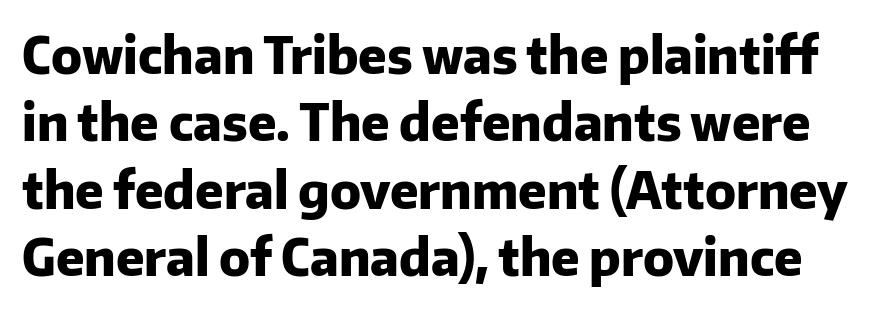
A typesetter would mark this as roman, not italic. Descenders are the only things crossing below the line. Words appear dense and cohesive because spacing is normal. In terms of leading, this rendering sits right in the middle. These lines carry a lot of weight — the face is fully bold.
